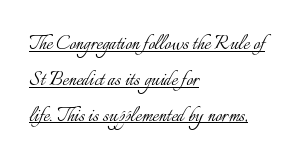
The image shows 24 px text type; set left-aligned, normal line spacing (1.49x), normal letter spacing, underlined.
